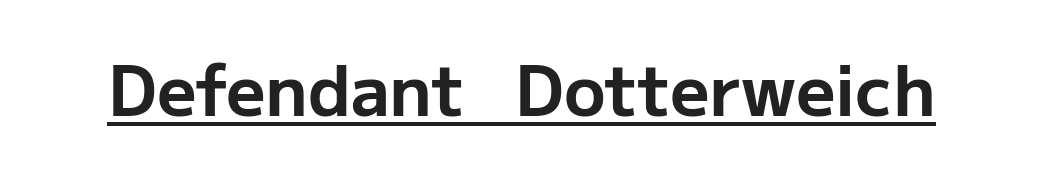
Q: Is the text bold? A: Yes.
Q: Is the text italic (slanted)? A: No, it is upright.
Q: Is the typeface a serif or a sans-serif typeface? A: Sans-serif.
Q: Is the text underlined? A: Yes.
Q: Is the spacing between letters normal or unusually wide? A: Normal.
Q: Width (condensed, normal, or wide)? A: Normal.
Q: Stroke contrast? A: Low.
Q: x-height? A: Medium.
Q: Monospaced? A: No.
